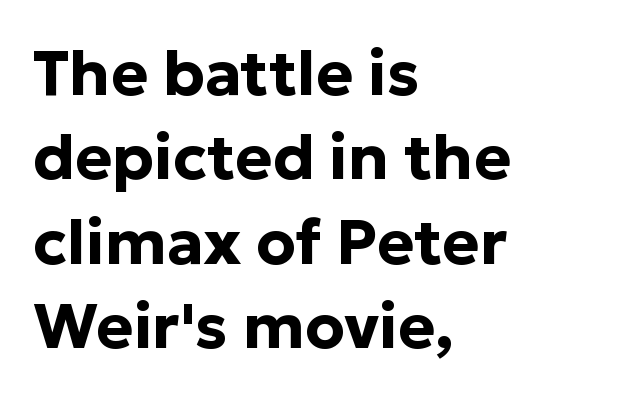
{"serif": "no", "italic": "no", "bold": "yes", "weight": "bold", "width": "normal", "stroke_contrast": "low", "x_height": "medium", "monospaced": "no", "underline": "no", "align": "left", "line_spacing": "normal", "line_spacing_ratio": 1.34, "letter_spacing": "normal", "letter_spacing_em": 0.0, "glyph_px": 63}
